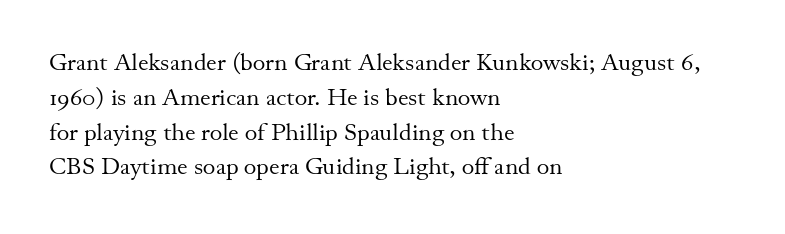
Summary of weight: not heavy and not bold. The passage shown stacks its lines at a standard gap. Upright lettering throughout. Tracking value appears to be zero — textbook default spacing.
